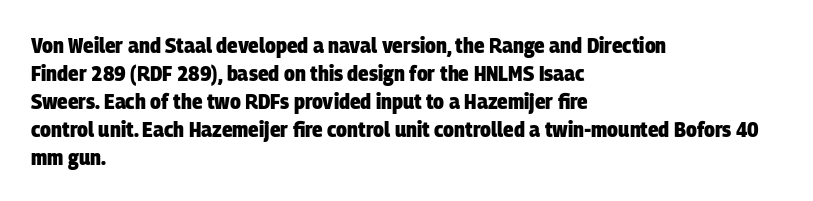
The setting favours the left margin, as ordinary paragraphs usually do. Students, this is bold: see how much ink each stroke carries. The type is set solid horizontally, with unmodified tracking. This rendering features lettering with no underline.
